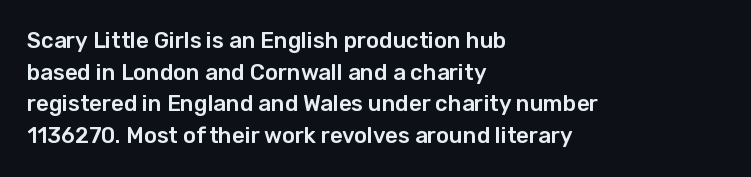
The image shows 22 px text type, upright; set left-aligned, normal line spacing (1.44x), normal letter spacing, not underlined.
